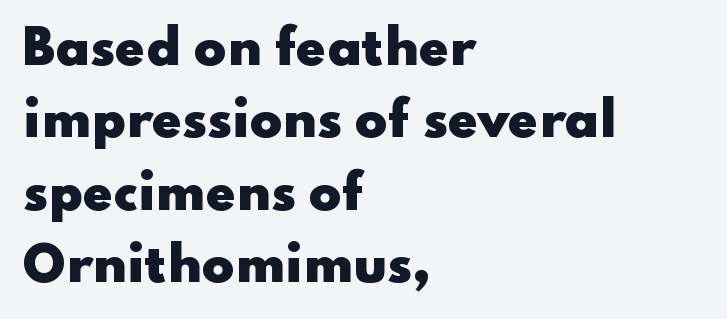
Q: Is the text bold? A: Yes.
Q: Is the text italic (slanted)? A: No, it is upright.
Q: Is the typeface a serif or a sans-serif typeface? A: Sans-serif.
Q: Is the text underlined? A: No.
Q: How is the paragraph aligned? A: Left-aligned.
Q: Is the spacing between letters normal or unusually wide? A: Normal.
Q: Is the spacing between lines tight, normal or loose? A: Normal.
Q: Width (condensed, normal, or wide)? A: Wide.
Q: Stroke contrast? A: Low.
Q: x-height? A: Small.
Q: Monospaced? A: No.
